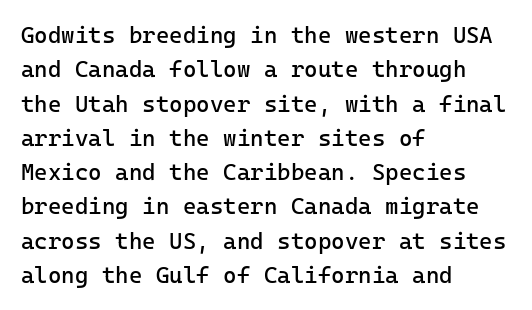
Q: Is the text bold? A: No.
Q: Is the text italic (slanted)? A: No, it is upright.
Q: Is the text underlined? A: No.
Q: How is the paragraph aligned? A: Left-aligned.
Q: Is the spacing between letters normal or unusually wide? A: Normal.
Q: Is the spacing between lines tight, normal or loose? A: Normal.
